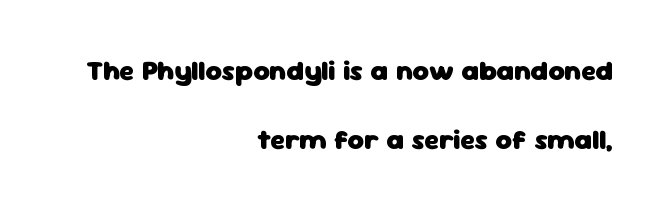
You could not count columns in this text — the font is proportionally spaced. The line texture is even and compact thanks to regular tracking. Italic: no, the glyphs are upright roman. These lines are composed in type without serifs. Interline gaps are noticeably wide in this sample. Nobody drew a line under any word here.
